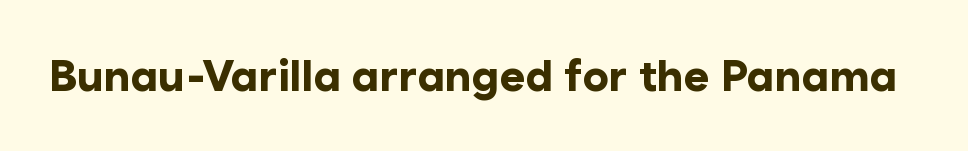
{"serif": "no", "italic": "no", "bold": "yes", "weight": "bold", "width": "normal", "stroke_contrast": "low", "x_height": "medium", "monospaced": "no", "underline": "no", "letter_spacing": "normal", "letter_spacing_em": 0.0, "glyph_px": 44}
